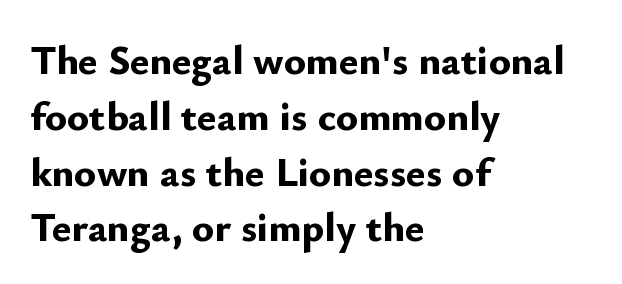
{"serif": "no", "italic": "no", "bold": "yes", "weight": "bold", "width": "normal", "stroke_contrast": "low", "x_height": "small", "monospaced": "no", "underline": "no", "align": "left", "line_spacing": "normal", "line_spacing_ratio": 1.36, "letter_spacing": "normal", "letter_spacing_em": 0.0, "glyph_px": 41}
